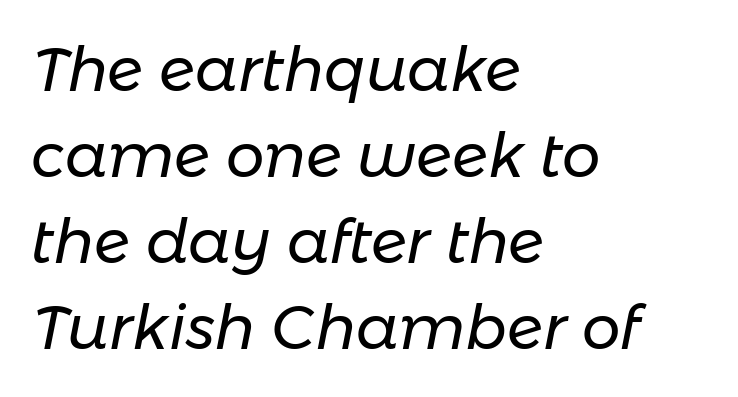
Q: Is the text bold? A: No.
Q: Is the text italic (slanted)? A: Yes, it leans right by about 11 degrees.
Q: Is the text underlined? A: No.
Q: How is the paragraph aligned? A: Left-aligned.
Q: Is the spacing between letters normal or unusually wide? A: Normal.
Q: Is the spacing between lines tight, normal or loose? A: Normal.
Q: Width (condensed, normal, or wide)? A: Normal.
Q: Stroke contrast? A: Low.
Q: x-height? A: Medium.
Q: Monospaced? A: No.
